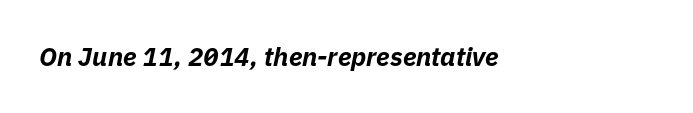
Underlining? Definitely not there. Plenty of ink on the page — the face is bold. There is no visible air inserted between adjacent glyphs. Characters are canted at an angle relative to the baseline's perpendicular. A student would call this left alignment; a typographer would say flush left, rag right.
